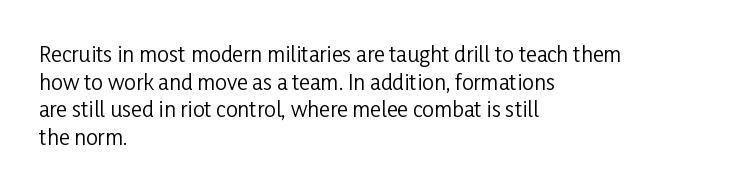
Q: Is the text bold? A: No.
Q: Is the text italic (slanted)? A: No, it is upright.
Q: Is the text underlined? A: No.
Q: How is the paragraph aligned? A: Left-aligned.
Q: Is the spacing between letters normal or unusually wide? A: Normal.
Q: Is the spacing between lines tight, normal or loose? A: Normal.
